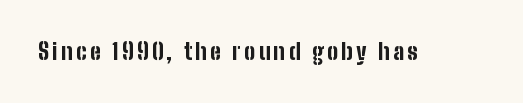
The image shows 22 px bold type, upright; set not underlined.
